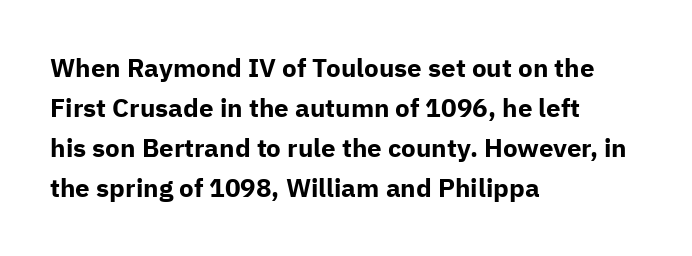
{"italic": "no", "bold": "yes", "underline": "no", "align": "left", "line_spacing": "normal", "line_spacing_ratio": 1.54, "letter_spacing": "normal", "letter_spacing_em": 0.0, "glyph_px": 26}
